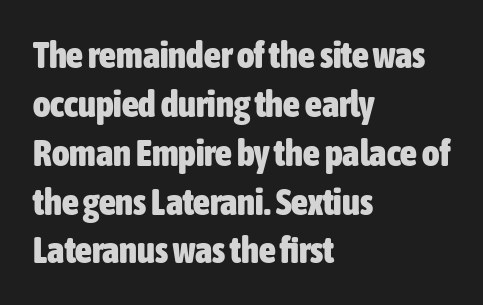
These lines carry a lot of weight — the face is fully bold. These lines keep a tight, regular rhythm from letter to letter. Successive baselines arrive at the customary interval. This sample is left-justified, so line endings fall wherever the words run out. Regarding serifs, this sample does without them.
